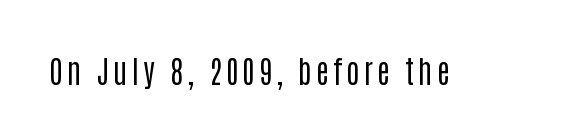
The image shows 31 px regular-weight, condensed sans-serif type, upright; set not underlined; low stroke contrast and a large x-height.
